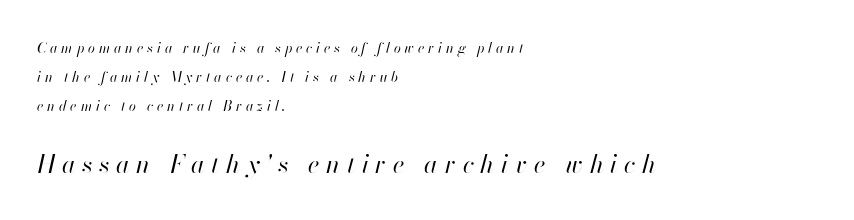
{"italic": "yes", "lean": "right", "slant_degrees": 13, "bold": "no", "underline": "no", "align": "left", "line_spacing": "loose", "line_spacing_ratio": 2.07, "letter_spacing": "wide", "letter_spacing_em": 0.27, "larger_block": "second", "size_ratio": 1.79, "glyph_px": 25}
